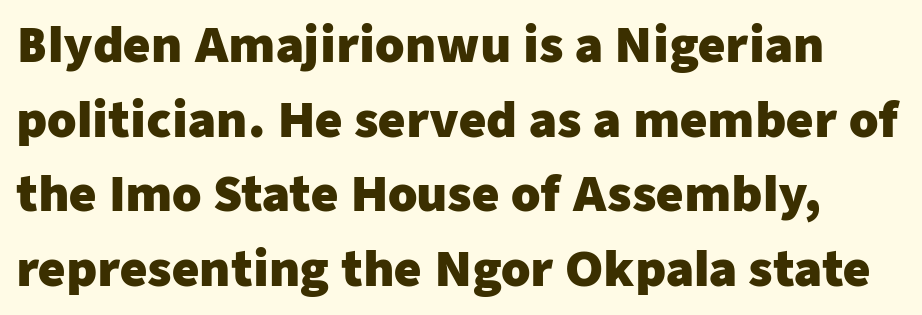
Pretty heavy lettering here — definitely bold. Is there much room between lines? A standard amount, neither cramped nor airy. The string is rendered with underlining switched off. Here the glyphs are tracked normally, forming tight word shapes. The face used here is proportionally spaced, like ordinary book or web type. No feet cap the strokes, marking this as sans-serif type.
